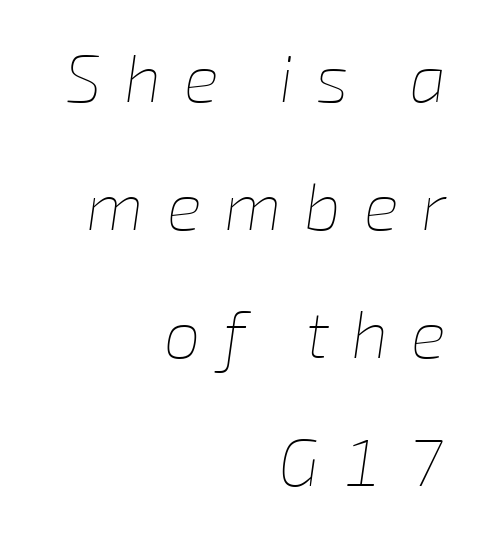
The image shows 66 px thin type, italic (leaning right); set right-aligned, loose line spacing (1.94x), unusually wide letter spacing (+0.34 em), not underlined; low stroke contrast and a medium x-height.
